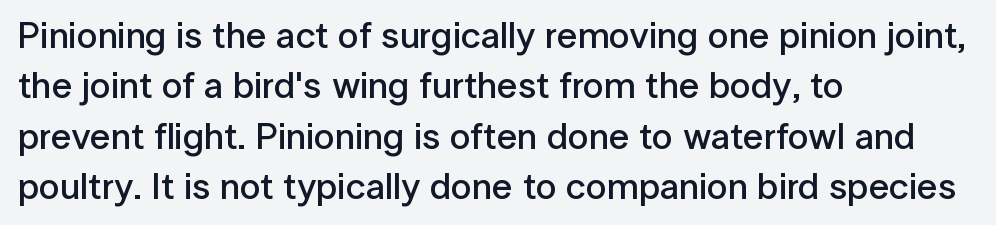
The image shows 37 px semibold sans-serif type, upright; set left-aligned, normal line spacing (1.36x), normal letter spacing, not underlined; low stroke contrast and a medium x-height.
